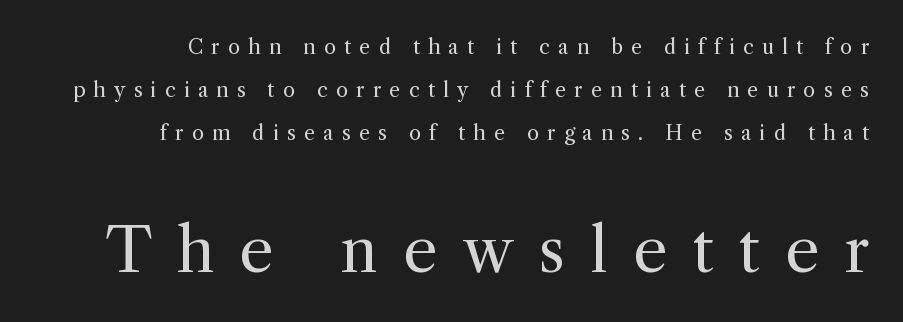
Q: Is the text bold? A: No.
Q: Is the text italic (slanted)? A: No, it is upright.
Q: Is the typeface a serif or a sans-serif typeface? A: Serif.
Q: Is the text underlined? A: No.
Q: How is the paragraph aligned? A: Right-aligned.
Q: Is the spacing between letters normal or unusually wide? A: Unusually wide.
Q: Is the spacing between lines tight, normal or loose? A: Loose.
Q: Which block of text is set in a larger size, the first (top) or the second (bottom)? A: The second (bottom) one.
Q: Width (condensed, normal, or wide)? A: Normal.
Q: x-height? A: Medium.
Q: Monospaced? A: No.
